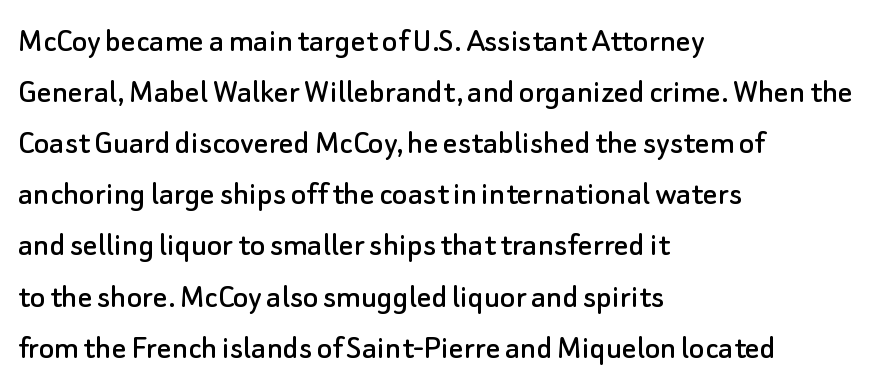
Q: Is the text italic (slanted)? A: No, it is upright.
Q: Is the typeface a serif or a sans-serif typeface? A: Sans-serif.
Q: Is the text underlined? A: No.
Q: How is the paragraph aligned? A: Left-aligned.
Q: Is the spacing between letters normal or unusually wide? A: Normal.
Q: Is the spacing between lines tight, normal or loose? A: Normal.
Q: Width (condensed, normal, or wide)? A: Normal.
Q: Stroke contrast? A: Low.
Q: x-height? A: Small.
Q: Monospaced? A: No.
